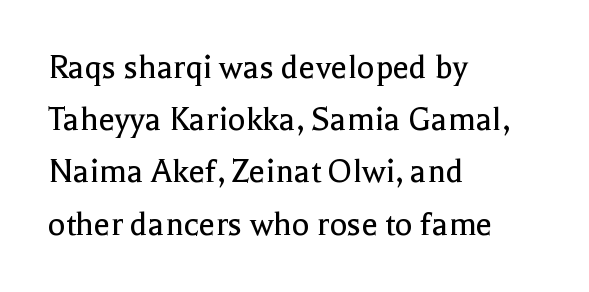
{"serif": "yes", "italic": "no", "bold": "no", "weight": "regular", "width": "normal", "x_height": "medium", "monospaced": "no", "underline": "no", "align": "left", "line_spacing": "normal", "line_spacing_ratio": 1.41, "letter_spacing": "normal", "letter_spacing_em": 0.0, "glyph_px": 37}
